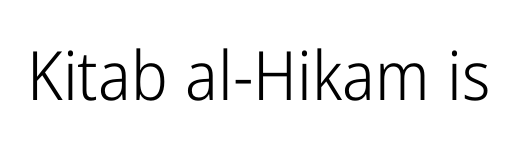
Q: Is the text bold? A: No.
Q: Is the text italic (slanted)? A: No, it is upright.
Q: Is the typeface a serif or a sans-serif typeface? A: Sans-serif.
Q: Is the text underlined? A: No.
Q: Is the spacing between letters normal or unusually wide? A: Normal.
Q: Width (condensed, normal, or wide)? A: Condensed.
Q: Stroke contrast? A: Low.
Q: x-height? A: Medium.
Q: Monospaced? A: No.
